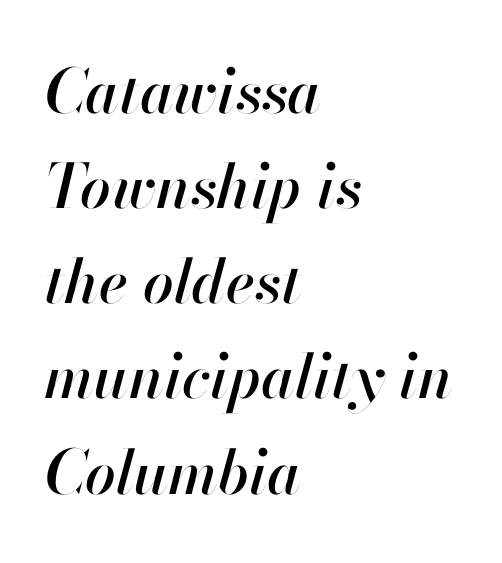
{"italic": "yes", "lean": "right", "slant_degrees": 13, "width": "normal", "stroke_contrast": "high", "x_height": "small", "monospaced": "no", "underline": "no", "align": "left", "line_spacing": "normal", "line_spacing_ratio": 1.56, "letter_spacing": "normal", "letter_spacing_em": 0.0, "glyph_px": 61}
